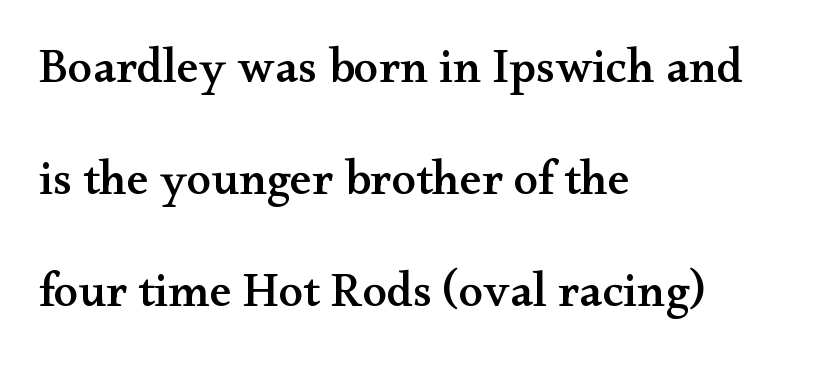
Each line starts at the same left margin while the right side varies. Caption: standard tracking, unaltered. The space directly below the letters is spotless. The font's upright variant was chosen for this text. Are there feet on the stems? There are — it's a serif.
